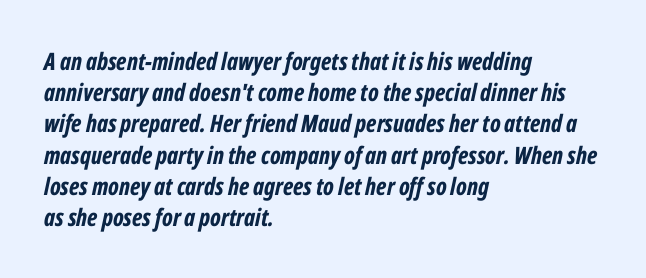
Q: Is the text bold? A: Yes.
Q: Is the text italic (slanted)? A: Yes, it leans right by about 12 degrees.
Q: Is the text underlined? A: No.
Q: How is the paragraph aligned? A: Left-aligned.
Q: Is the spacing between letters normal or unusually wide? A: Normal.
Q: Is the spacing between lines tight, normal or loose? A: Normal.
